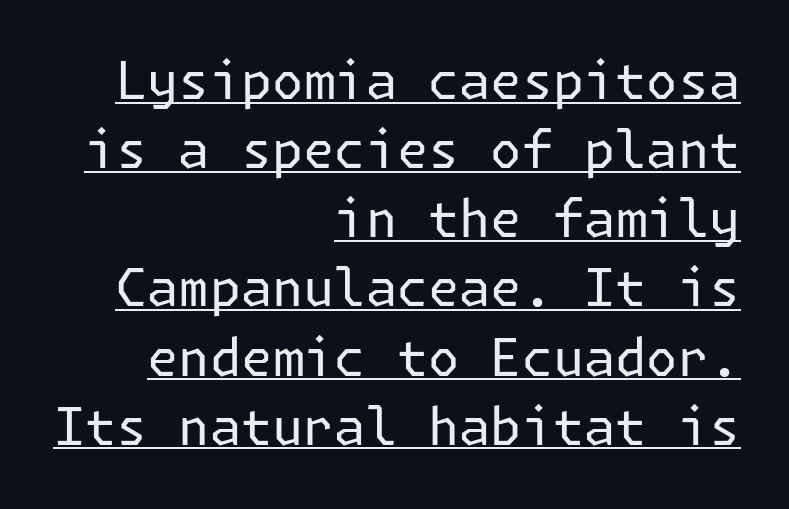
The image shows 52 px regular-weight sans-serif type, upright; set right-aligned, normal line spacing (1.33x), normal letter spacing, underlined; low stroke contrast and a medium x-height.
